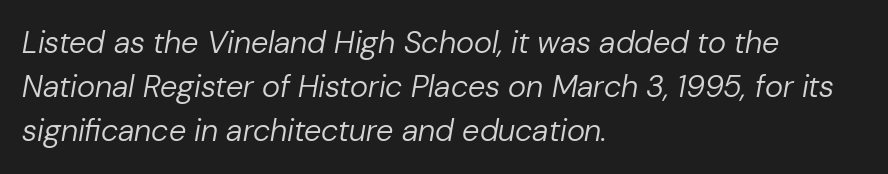
{"italic": "yes", "lean": "right", "slant_degrees": 10, "bold": "no", "weight": "regular", "width": "normal", "stroke_contrast": "low", "x_height": "medium", "monospaced": "no", "underline": "no", "align": "left", "line_spacing": "normal", "line_spacing_ratio": 1.42, "letter_spacing": "normal", "letter_spacing_em": 0.0, "glyph_px": 31}
